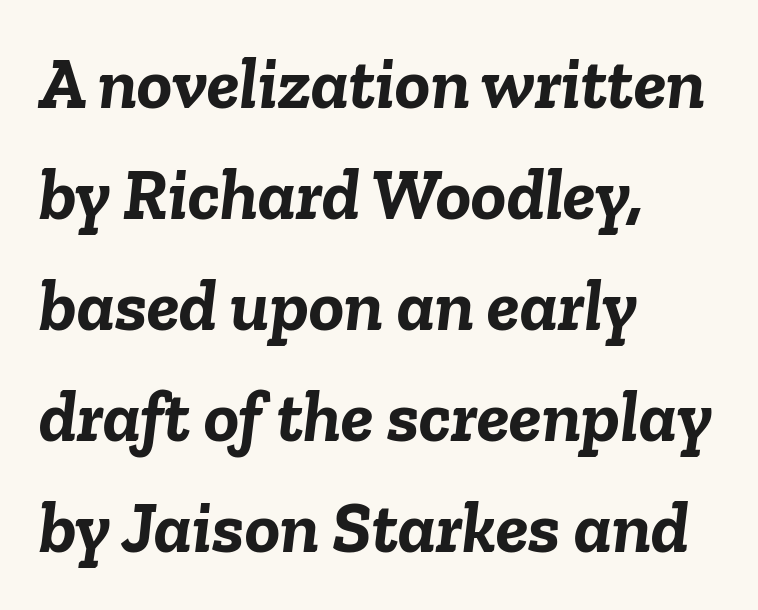
The lines are quadded left. Here the glyphs are tracked normally, forming tight word shapes. The passage shown is typed in a proportional face where columns would drift. Plain, unruled lines of type. A typesetter would mark this as italic. Weight: bold.
